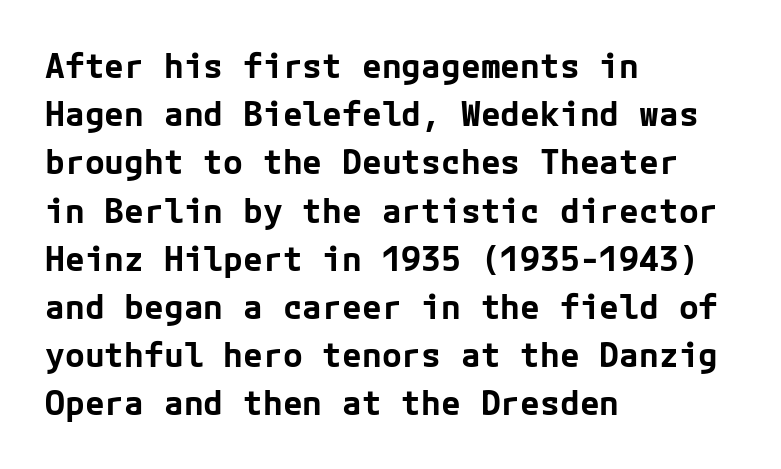
Q: Is the text bold? A: Yes.
Q: Is the text italic (slanted)? A: No, it is upright.
Q: Is the typeface a serif or a sans-serif typeface? A: Sans-serif.
Q: Is the text underlined? A: No.
Q: How is the paragraph aligned? A: Left-aligned.
Q: Is the spacing between letters normal or unusually wide? A: Normal.
Q: Is the spacing between lines tight, normal or loose? A: Normal.
Q: Width (condensed, normal, or wide)? A: Normal.
Q: Stroke contrast? A: Low.
Q: x-height? A: Medium.
